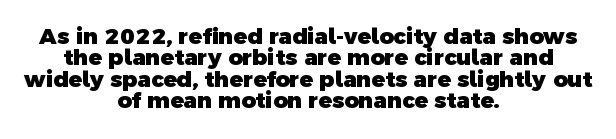
The image shows 22 px bold type; set centered, tight line spacing (0.97x), normal letter spacing, not underlined.
